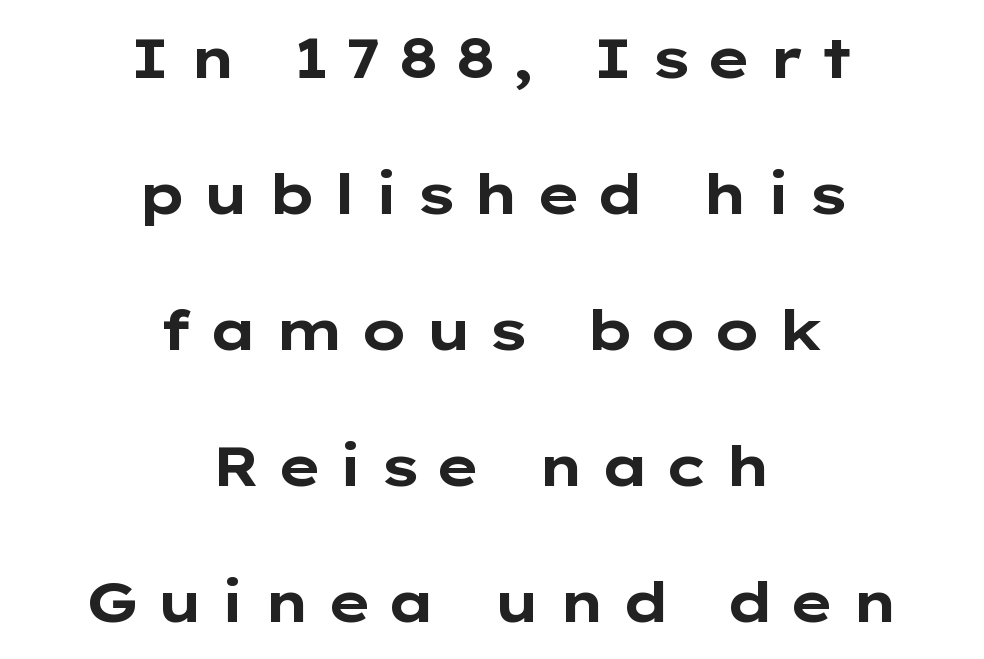
{"serif": "no", "italic": "no", "bold": "yes", "weight": "bold", "width": "wide", "stroke_contrast": "low", "x_height": "medium", "monospaced": "no", "underline": "no", "align": "center", "line_spacing": "loose", "line_spacing_ratio": 2.43, "letter_spacing": "wide", "letter_spacing_em": 0.27, "glyph_px": 56}
